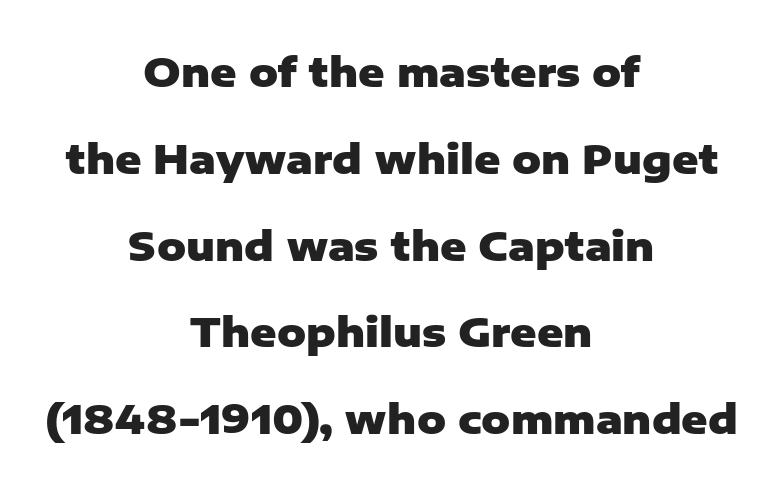
The image shows 40 px heavy sans-serif type, upright; set centered, loose line spacing (2.17x), normal letter spacing, not underlined; low stroke contrast and a medium x-height.
